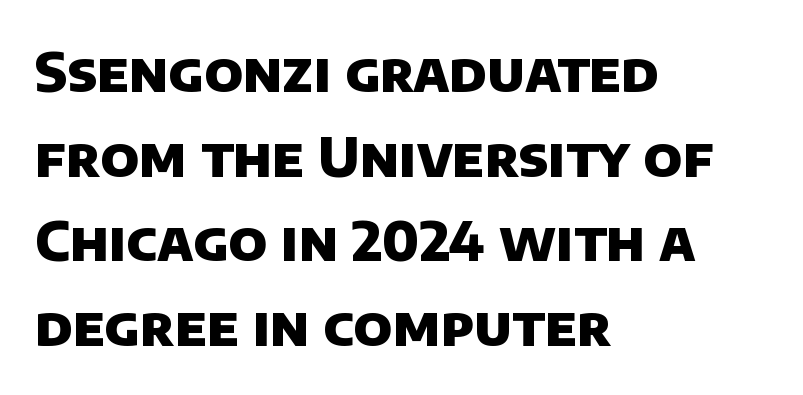
Short and long lines alike share a common starting point at left. The space between consecutive lines is moderate. In terms of weight, the rendering is a true, heavy bold. Here the designer chose a conventional face with non-uniform glyph widths. The baseline area is clear. This rendering employs a face without finishing strokes, i.e., a sans-serif.
